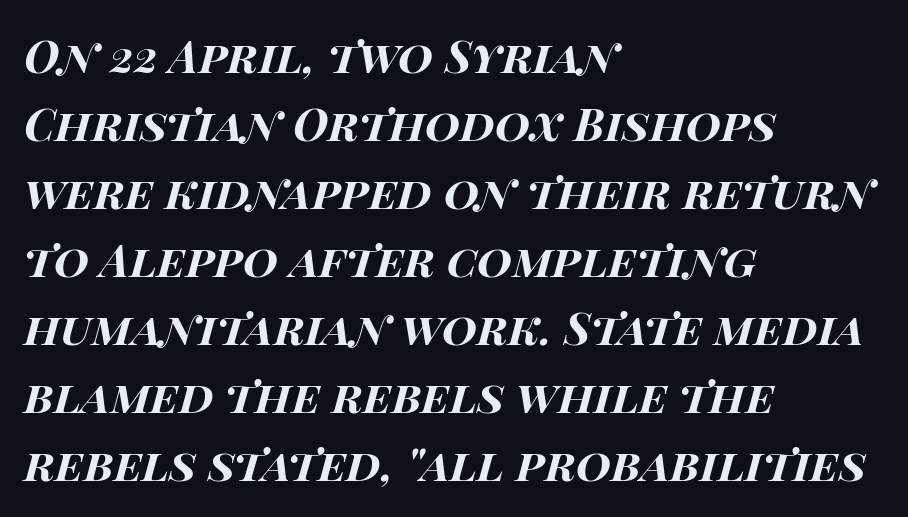
Horizontal alignment here is leftward, the default for most running prose. Interline gaps are of average width in this sample. The face used here has a pronounced slope to its letters. Students, note that the glyphs here touch the page at normal intervals.
